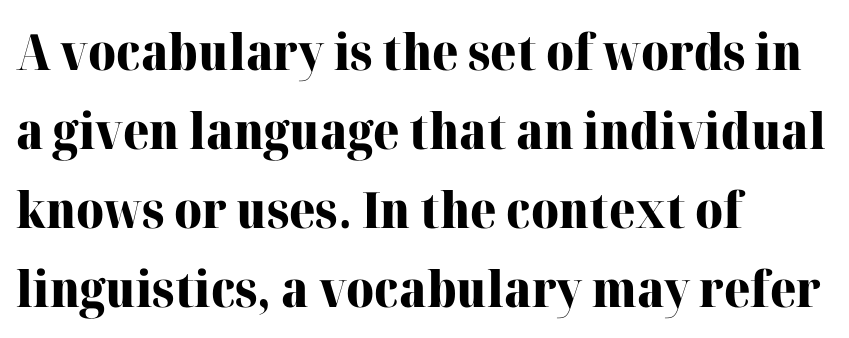
The gaps between neighbouring characters are ordinary and unremarkable. The font's upright variant was chosen for this text. Words float on clear page, feet unadorned. Is this a fixed-width face? No — the glyphs have proportional, varying widths. In terms of letterform style, serifs are clearly present. Does the weight exceed regular? Yes, all the way to bold.
